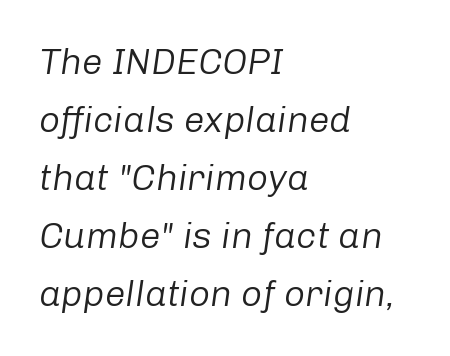
{"italic": "yes", "lean": "right", "slant_degrees": 8, "bold": "no", "weight": "regular", "width": "normal", "stroke_contrast": "low", "x_height": "medium", "monospaced": "no", "underline": "no", "align": "left", "line_spacing": "normal", "line_spacing_ratio": 1.57, "letter_spacing": "normal", "letter_spacing_em": 0.0, "glyph_px": 37}
